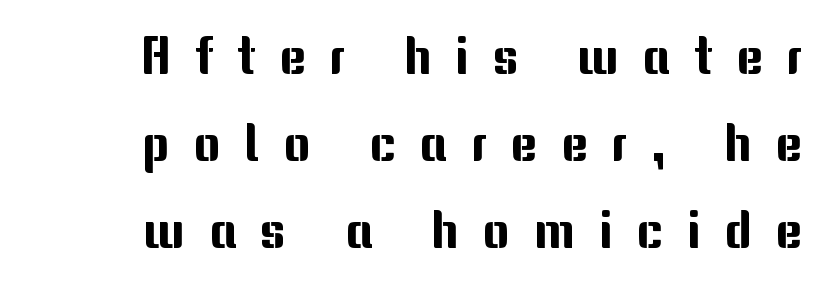
{"serif": "no", "italic": "no", "width": "normal", "stroke_contrast": "medium", "x_height": "medium", "monospaced": "no", "underline": "no", "align": "right", "line_spacing_ratio": 1.71, "letter_spacing": "wide", "letter_spacing_em": 0.47, "glyph_px": 51}
